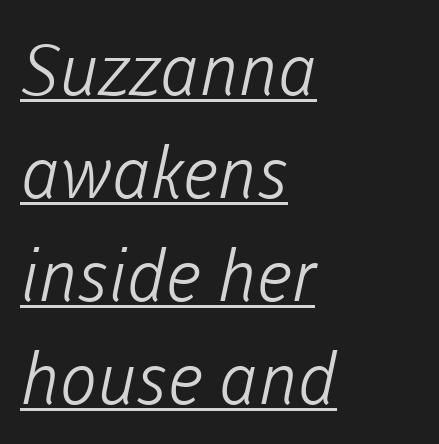
Q: Is the text bold? A: No.
Q: Is the typeface a serif or a sans-serif typeface? A: Sans-serif.
Q: Is the text underlined? A: Yes.
Q: How is the paragraph aligned? A: Left-aligned.
Q: Is the spacing between letters normal or unusually wide? A: Normal.
Q: Is the spacing between lines tight, normal or loose? A: Normal.
Q: Width (condensed, normal, or wide)? A: Normal.
Q: Stroke contrast? A: Low.
Q: x-height? A: Medium.
Q: Monospaced? A: No.
